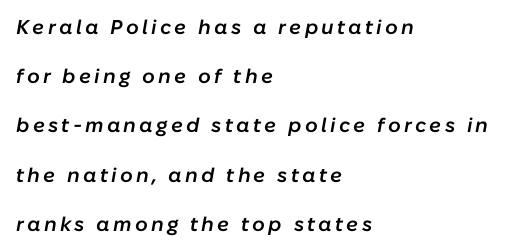
The image shows 20 px text type, italic (leaning right); set left-aligned, loose line spacing (2.46x), not underlined.
